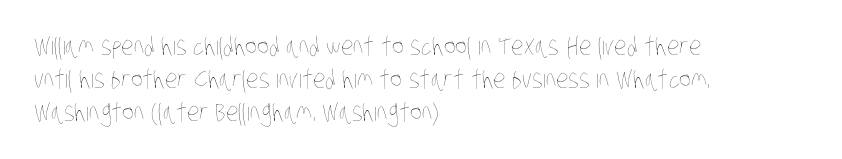
Quick note: underline off. This sample keeps an unexceptional amount of space between lines. Vertical stems look standard width or narrower in stroke. Letter spacing: default.
